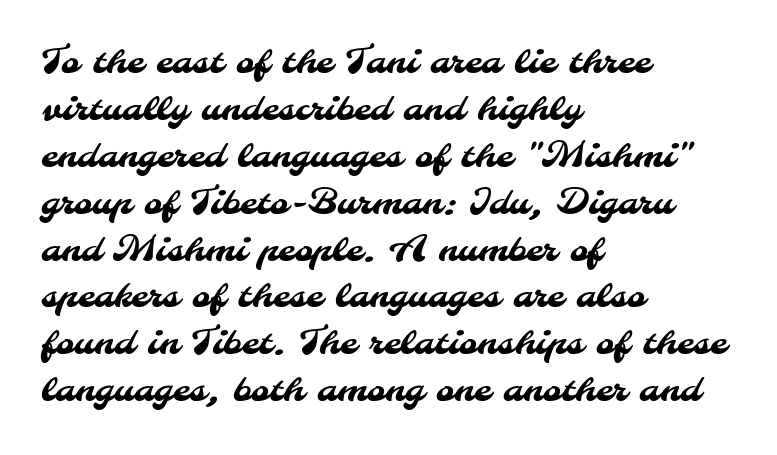
The lines in this sample share a left origin and differ only in where they stop. The gaps between neighbouring characters are ordinary and unremarkable. This rendering features lettering with no underline. Whoever set this chose a conventional vertical rhythm. Is this a fixed-width face? No — the glyphs have proportional, varying widths.
